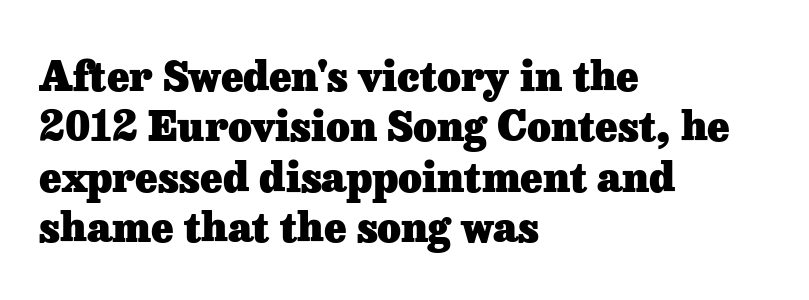
The image shows 41 px heavy serif type, upright; set left-aligned, line spacing 1.23x, normal letter spacing, not underlined; low stroke contrast and a medium x-height.
